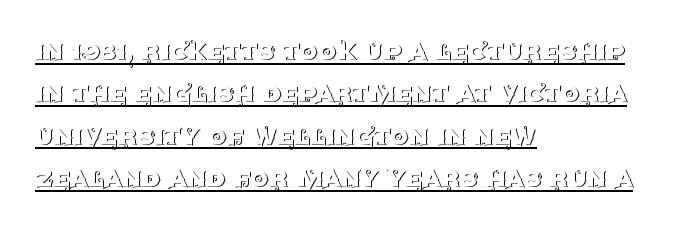
Q: Is the text bold? A: No.
Q: Is the text italic (slanted)? A: No, it is upright.
Q: Is the typeface a serif or a sans-serif typeface? A: Serif.
Q: Is the text underlined? A: Yes.
Q: How is the paragraph aligned? A: Left-aligned.
Q: Is the spacing between letters normal or unusually wide? A: Normal.
Q: Is the spacing between lines tight, normal or loose? A: Normal.
Q: Width (condensed, normal, or wide)? A: Normal.
Q: Stroke contrast? A: Medium.
Q: x-height? A: Large.
Q: Monospaced? A: No.
